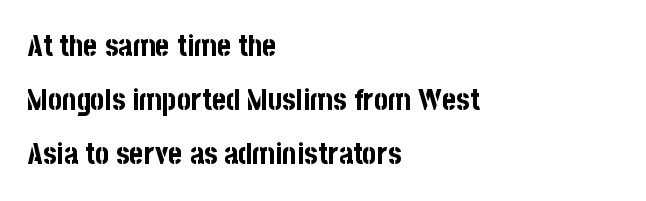
Notice how the stems are strictly vertical — no italics here. The horizontal fit of the characters is conventional and even. Stroke thickness is high; the sample reads as a true bold. Nothing sits at the stroke ends, so this counts as sans-serif. If you drew a ruler down the left edge, every line would touch it.
